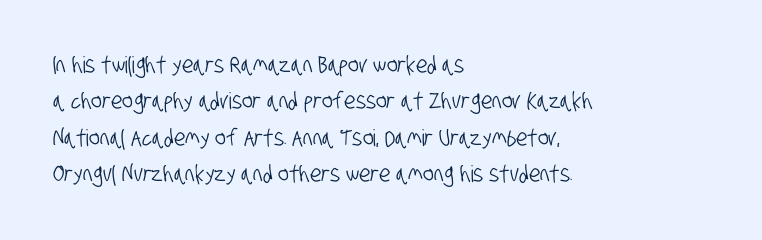
Q: Is the text underlined? A: No.
Q: How is the paragraph aligned? A: Left-aligned.
Q: Is the spacing between letters normal or unusually wide? A: Normal.
Q: Is the spacing between lines tight, normal or loose? A: Normal.
